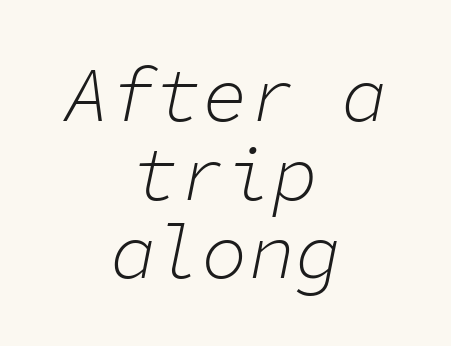
Q: Is the text bold? A: No.
Q: Is the text italic (slanted)? A: Yes, it leans right by about 11 degrees.
Q: Is the text underlined? A: No.
Q: How is the paragraph aligned? A: Centered.
Q: Is the spacing between letters normal or unusually wide? A: Normal.
Q: Is the spacing between lines tight, normal or loose? A: Tight.
Q: Width (condensed, normal, or wide)? A: Normal.
Q: Stroke contrast? A: Low.
Q: x-height? A: Medium.
Q: Monospaced? A: Yes.
